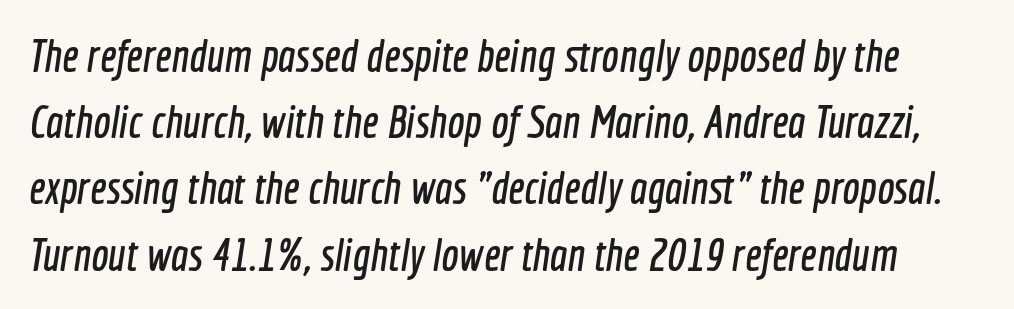
Normally led — the rows are evenly, conventionally spaced. Note the varied advance widths — an 'i' is clearly narrower than an 'm'. No feet cap the strokes, marking this as sans-serif type. This rendering features lettering with no underline. The horizontal fit of the characters is conventional and even.
